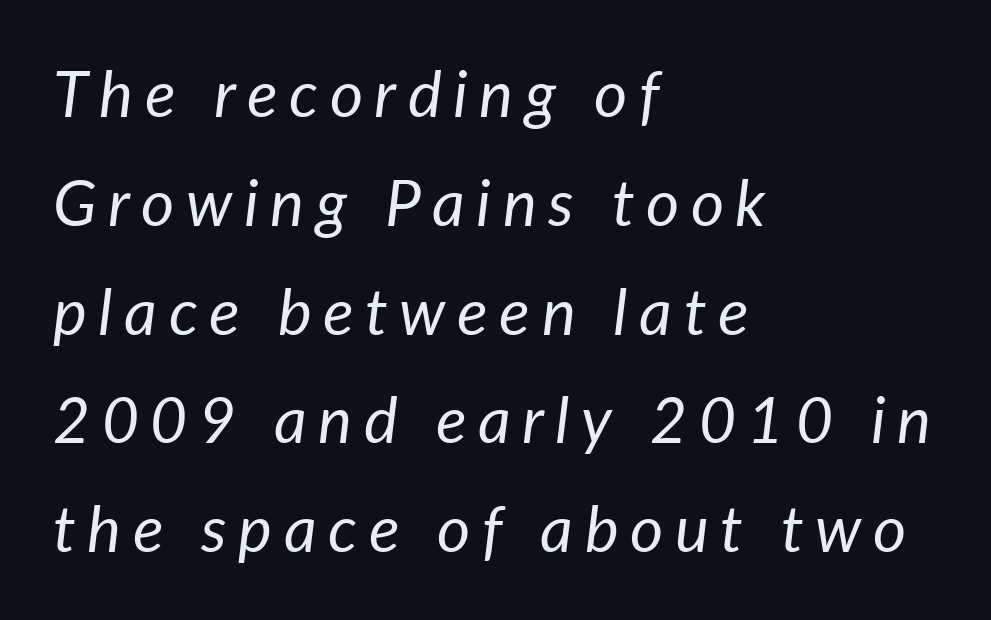
The image shows 64 px regular-weight type, italic (leaning right); set left-aligned, normal line spacing (1.7x), not underlined; low stroke contrast and a medium x-height.
